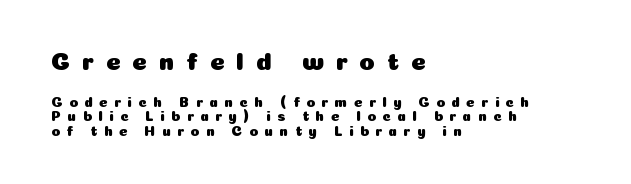
{"italic": "no", "underline": "no", "align": "left", "line_spacing": "tight", "line_spacing_ratio": 1.01, "letter_spacing": "wide", "letter_spacing_em": 0.47, "larger_block": "first", "size_ratio": 1.79, "glyph_px": 25}
